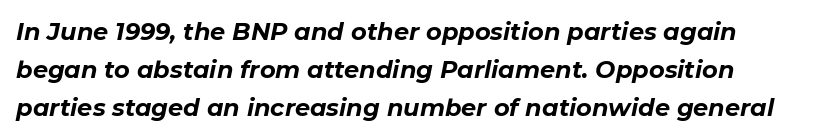
The image shows 24 px bold type, italic (leaning right); set normal line spacing (1.58x), normal letter spacing, not underlined.
